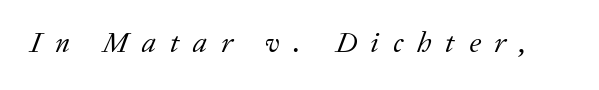
Character widths vary here, with narrow letters taking less room than wide ones. Would a proofreader flag this as italicized? Yes. Look at the bottom of the vertical strokes: they flare into serifs here. The tracking reads as deliberately expanded to a designer's eye.
